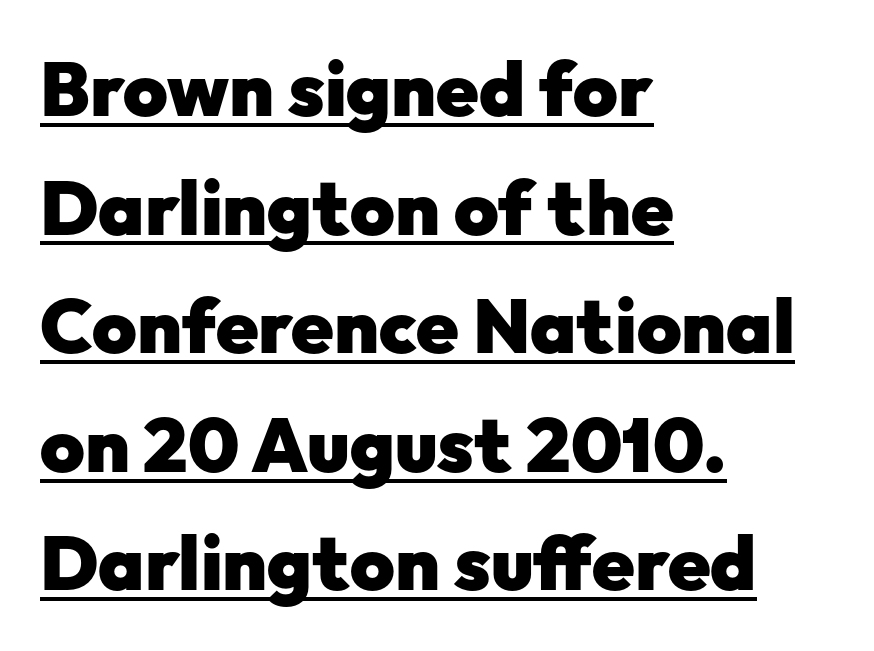
Q: Is the text bold? A: Yes.
Q: Is the text italic (slanted)? A: No, it is upright.
Q: Is the typeface a serif or a sans-serif typeface? A: Sans-serif.
Q: Is the text underlined? A: Yes.
Q: How is the paragraph aligned? A: Left-aligned.
Q: Is the spacing between letters normal or unusually wide? A: Normal.
Q: Is the spacing between lines tight, normal or loose? A: Normal.
Q: Width (condensed, normal, or wide)? A: Normal.
Q: Stroke contrast? A: Low.
Q: x-height? A: Medium.
Q: Monospaced? A: No.
